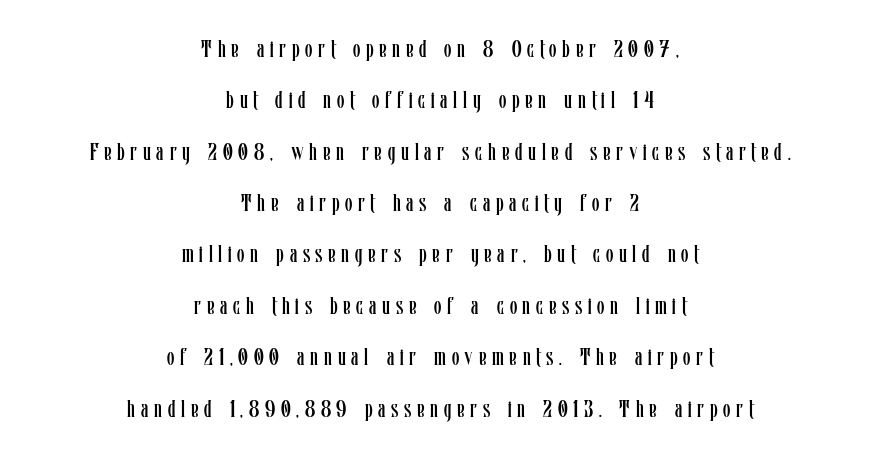
The image shows 24 px text type, upright; set centered, loose line spacing (2.14x), unusually wide letter spacing (+0.24 em), not underlined.
